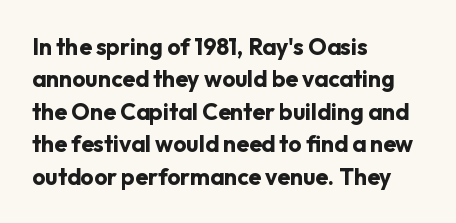
The space directly below the letters is spotless. A dark, heavy texture on the line: the type is bold. Every row of glyphs begins at an identical x-position on the left. Posture: vertical.
